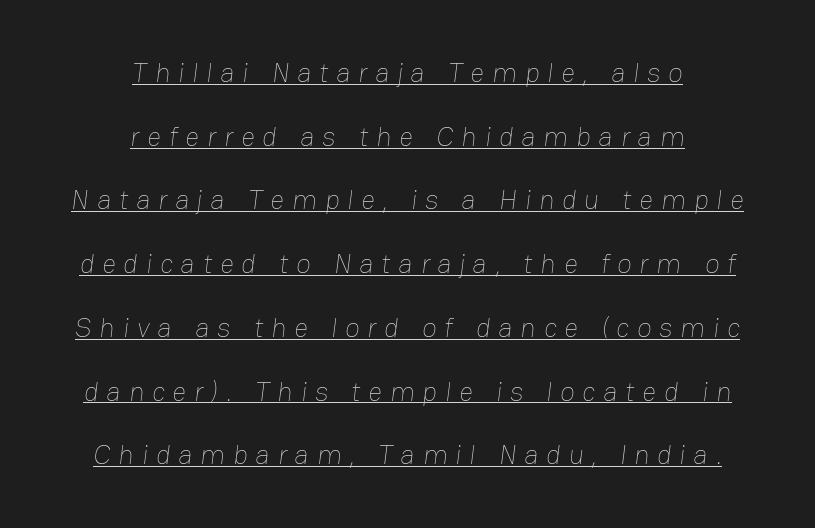
The image shows 27 px text type; set centered, loose line spacing (2.36x), unusually wide letter spacing (+0.29 em), underlined.
